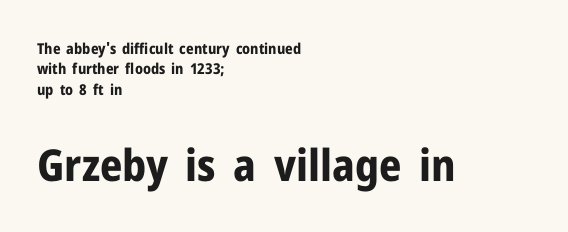
Q: Is the text bold? A: Yes.
Q: Is the text italic (slanted)? A: No, it is upright.
Q: Is the typeface a serif or a sans-serif typeface? A: Sans-serif.
Q: Is the text underlined? A: No.
Q: How is the paragraph aligned? A: Left-aligned.
Q: Is the spacing between letters normal or unusually wide? A: Normal.
Q: Is the spacing between lines tight, normal or loose? A: Normal.
Q: Which block of text is set in a larger size, the first (top) or the second (bottom)? A: The second (bottom) one.
Q: Width (condensed, normal, or wide)? A: Normal.
Q: Stroke contrast? A: Low.
Q: x-height? A: Medium.
Q: Monospaced? A: No.
